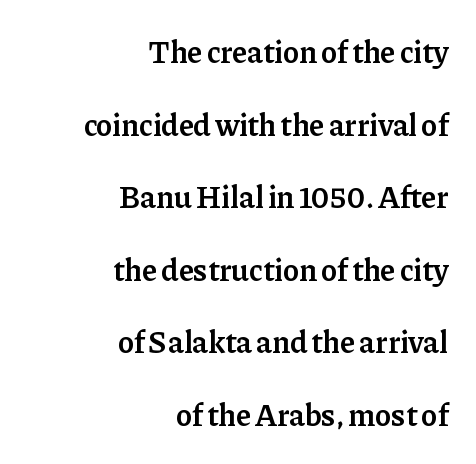
Q: Is the text bold? A: Semi-bold.
Q: Is the text italic (slanted)? A: No, it is upright.
Q: Is the typeface a serif or a sans-serif typeface? A: Serif.
Q: Is the text underlined? A: No.
Q: How is the paragraph aligned? A: Right-aligned.
Q: Is the spacing between letters normal or unusually wide? A: Normal.
Q: Is the spacing between lines tight, normal or loose? A: Loose.
Q: Width (condensed, normal, or wide)? A: Normal.
Q: Stroke contrast? A: Low.
Q: x-height? A: Medium.
Q: Monospaced? A: No.
